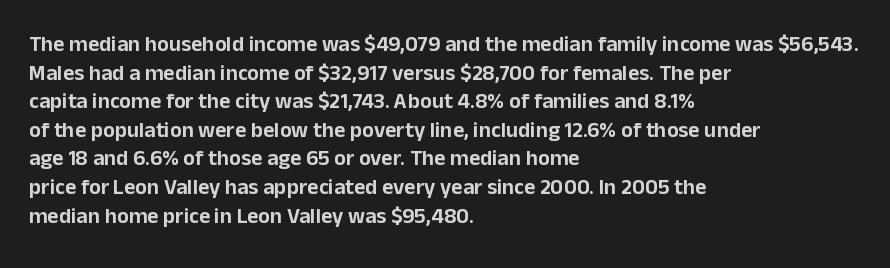
Q: Is the text italic (slanted)? A: No, it is upright.
Q: Is the text underlined? A: No.
Q: How is the paragraph aligned? A: Left-aligned.
Q: Is the spacing between letters normal or unusually wide? A: Normal.
Q: Is the spacing between lines tight, normal or loose? A: Normal.
